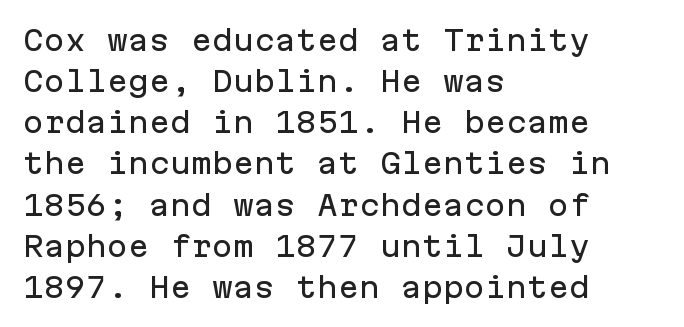
Q: Is the text italic (slanted)? A: No, it is upright.
Q: Is the typeface a serif or a sans-serif typeface? A: Sans-serif.
Q: Is the text underlined? A: No.
Q: How is the paragraph aligned? A: Left-aligned.
Q: Is the spacing between letters normal or unusually wide? A: Normal.
Q: Is the spacing between lines tight, normal or loose? A: Normal.
Q: Width (condensed, normal, or wide)? A: Normal.
Q: Stroke contrast? A: Low.
Q: x-height? A: Medium.
Q: Monospaced? A: Yes.
